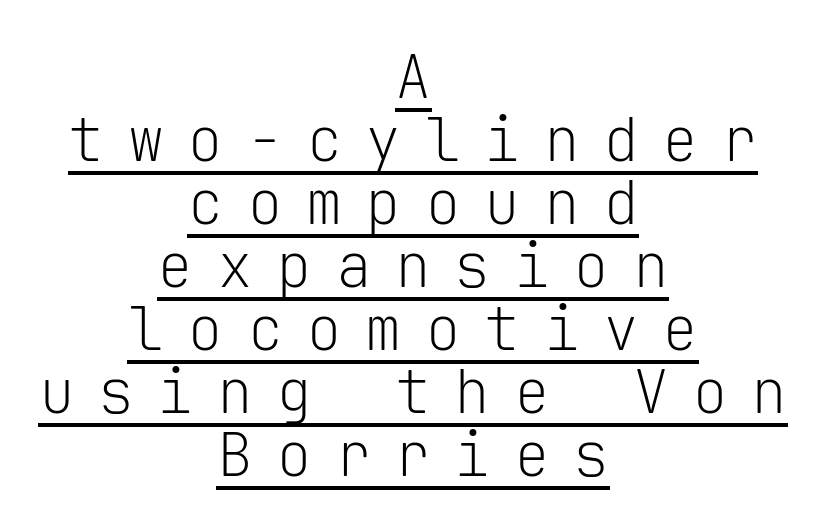
These lines have a slow, spaced-out rhythm from letter to letter. This sample carries an underscore along the baseline area. This is sans-serif lettering, the kind often seen on screens and signage. The text block is weighted toward neither margin, spreading evenly from the middle. Honestly, the rows look squashed on top of each other.
